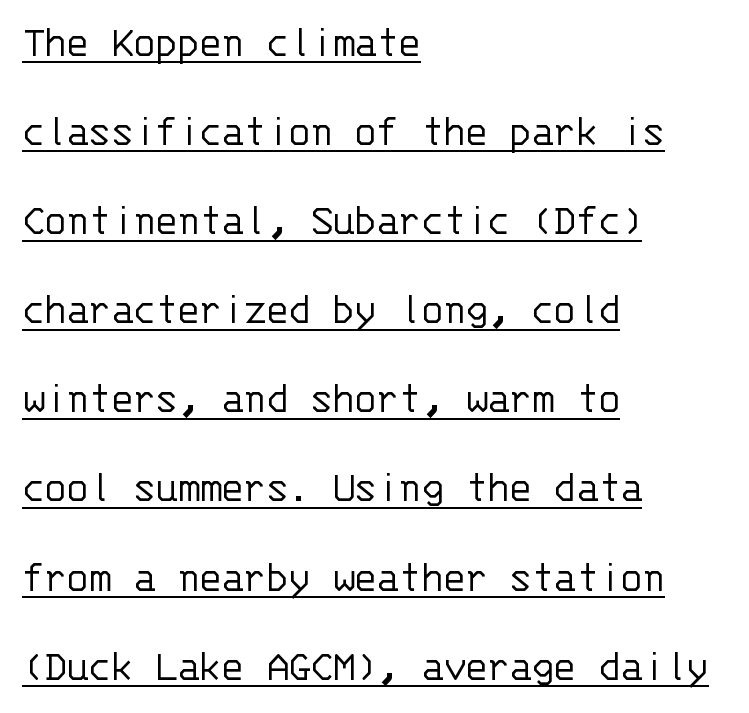
{"serif": "no", "italic": "no", "bold": "no", "weight": "light", "width": "normal", "stroke_contrast": "low", "x_height": "large", "monospaced": "yes", "underline": "yes", "align": "left", "line_spacing": "loose", "line_spacing_ratio": 1.98, "letter_spacing": "normal", "letter_spacing_em": 0.0, "glyph_px": 45}
